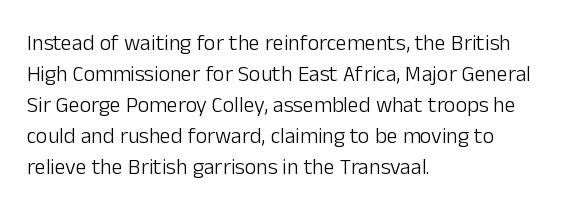
Q: Is the text bold? A: No.
Q: Is the text italic (slanted)? A: No, it is upright.
Q: Is the text underlined? A: No.
Q: How is the paragraph aligned? A: Left-aligned.
Q: Is the spacing between letters normal or unusually wide? A: Normal.
Q: Is the spacing between lines tight, normal or loose? A: Normal.
